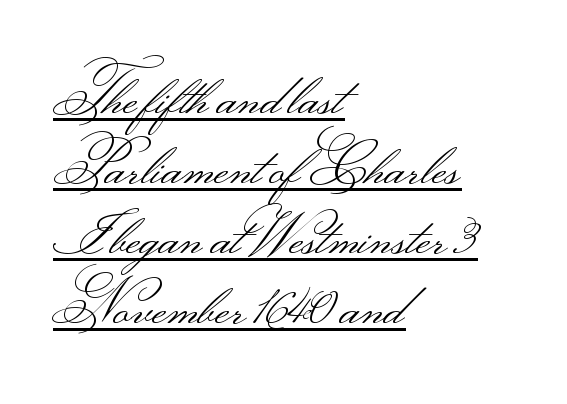
Decoration check: the copy is underlined. Each line starts at the same left margin while the right side varies. Leading: standard. You could not count columns in this text — the font is proportionally spaced.
